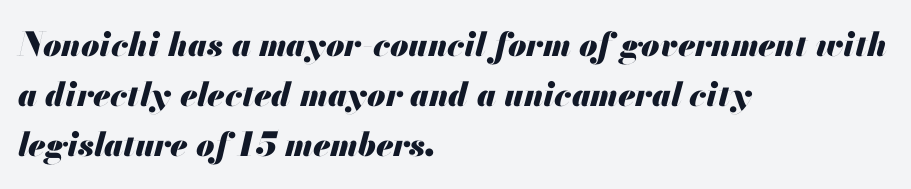
{"italic": "yes", "lean": "right", "slant_degrees": 13, "bold": "yes", "weight": "heavy", "width": "normal", "stroke_contrast": "medium", "x_height": "small", "monospaced": "no", "underline": "no", "align": "left", "line_spacing": "normal", "line_spacing_ratio": 1.52, "letter_spacing": "normal", "letter_spacing_em": 0.0, "glyph_px": 33}
